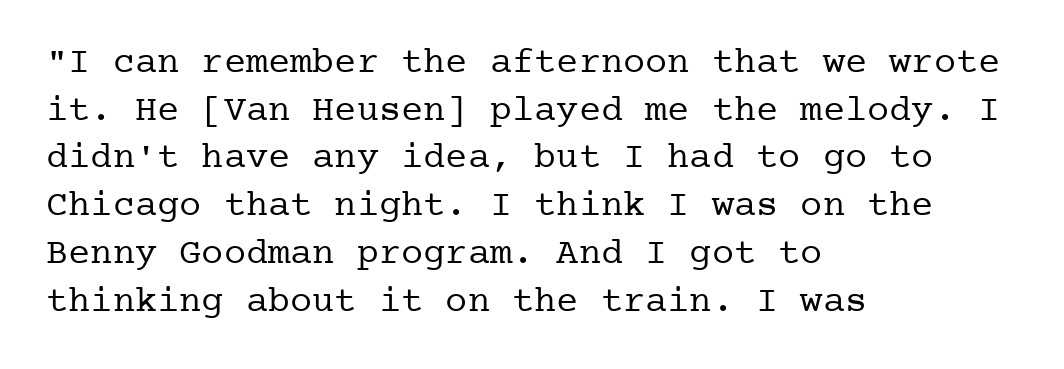
{"serif": "yes", "italic": "no", "bold": "no", "weight": "regular", "width": "normal", "stroke_contrast": "low", "x_height": "medium", "underline": "no", "align": "left", "line_spacing": "normal", "line_spacing_ratio": 1.29, "letter_spacing": "normal", "letter_spacing_em": 0.0, "glyph_px": 37}
